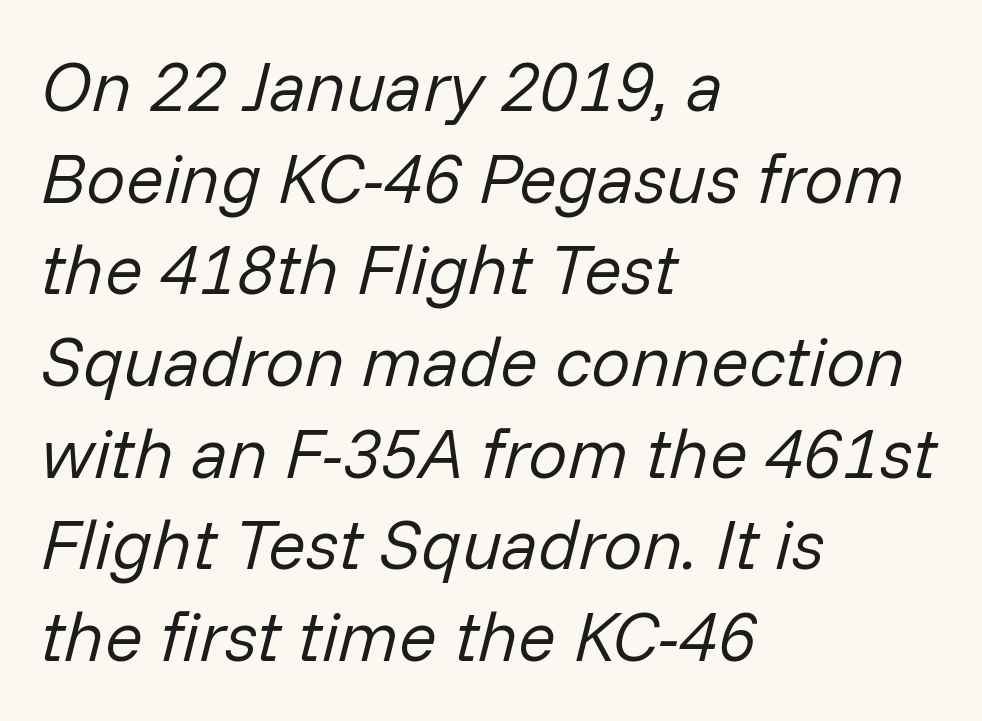
The image shows 70 px regular-weight type, italic (leaning right); set left-aligned, normal line spacing (1.31x), normal letter spacing, not underlined; low stroke contrast and a medium x-height.
